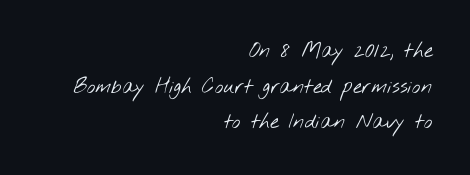
{"bold": "no", "underline": "no", "align": "right", "line_spacing_ratio": 1.78, "letter_spacing": "normal", "letter_spacing_em": 0.0, "glyph_px": 20}
